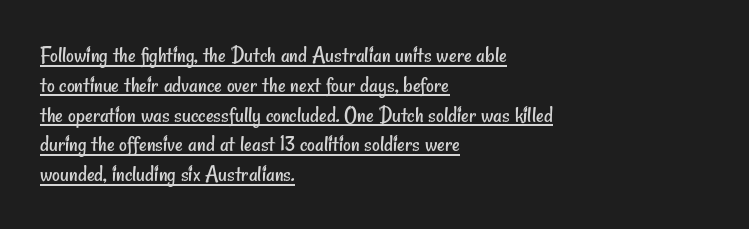
There is no visible air inserted between adjacent glyphs. The font is comparable to plain body text, perhaps lighter. Teacher's note: observe the even left margin — that is flush-left alignment. Decoration check: the copy is underlined.
